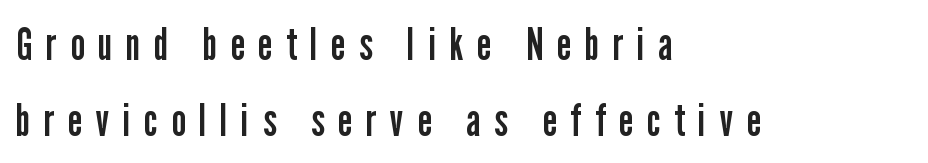
{"serif": "no", "italic": "no", "bold": "no", "weight": "regular", "width": "condensed", "stroke_contrast": "low", "x_height": "medium", "monospaced": "no", "underline": "no", "align": "left", "line_spacing": "normal", "line_spacing_ratio": 1.68, "letter_spacing": "wide", "letter_spacing_em": 0.31, "glyph_px": 45}
